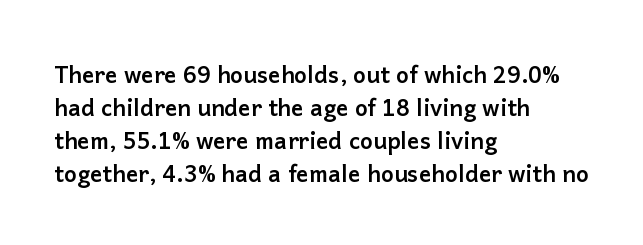
Q: Is the text bold? A: Yes.
Q: Is the text italic (slanted)? A: No, it is upright.
Q: Is the text underlined? A: No.
Q: How is the paragraph aligned? A: Left-aligned.
Q: Is the spacing between letters normal or unusually wide? A: Normal.
Q: Is the spacing between lines tight, normal or loose? A: Normal.
